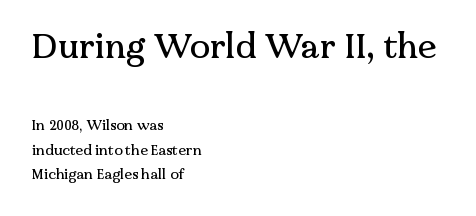
Q: Is the text italic (slanted)? A: No, it is upright.
Q: Is the typeface a serif or a sans-serif typeface? A: Serif.
Q: Is the text underlined? A: No.
Q: How is the paragraph aligned? A: Left-aligned.
Q: Is the spacing between letters normal or unusually wide? A: Normal.
Q: Which block of text is set in a larger size, the first (top) or the second (bottom)? A: The first (top) one.
Q: Width (condensed, normal, or wide)? A: Normal.
Q: Stroke contrast? A: Medium.
Q: x-height? A: Medium.
Q: Monospaced? A: No.
